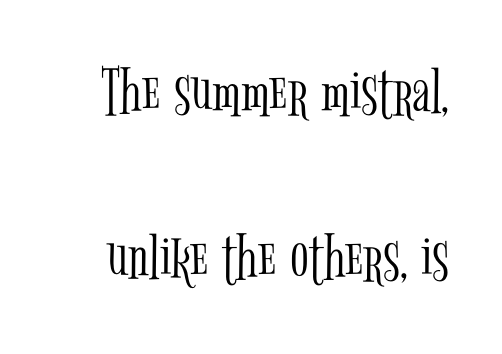
Q: Is the text bold? A: No.
Q: Is the text italic (slanted)? A: No, it is upright.
Q: Is the typeface a serif or a sans-serif typeface? A: Serif.
Q: Is the text underlined? A: No.
Q: Is the spacing between letters normal or unusually wide? A: Normal.
Q: Is the spacing between lines tight, normal or loose? A: Loose.
Q: Width (condensed, normal, or wide)? A: Condensed.
Q: Stroke contrast? A: Low.
Q: x-height? A: Medium.
Q: Monospaced? A: No.
